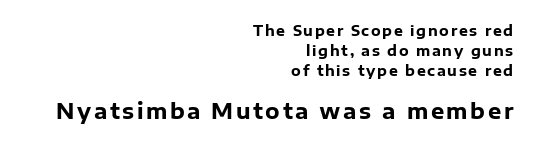
{"italic": "no", "bold": "yes", "underline": "no", "align": "right", "line_spacing": "normal", "line_spacing_ratio": 1.42, "larger_block": "second", "size_ratio": 1.5, "glyph_px": 21}
